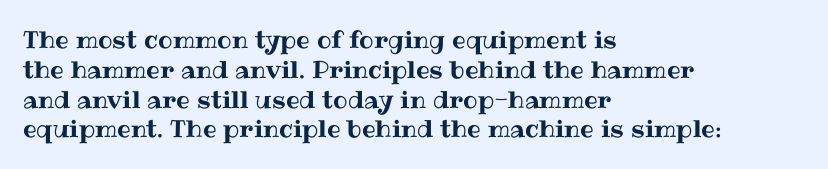
The image shows 24 px text type, upright; set left-aligned, line spacing 1.24x, normal letter spacing, not underlined.
